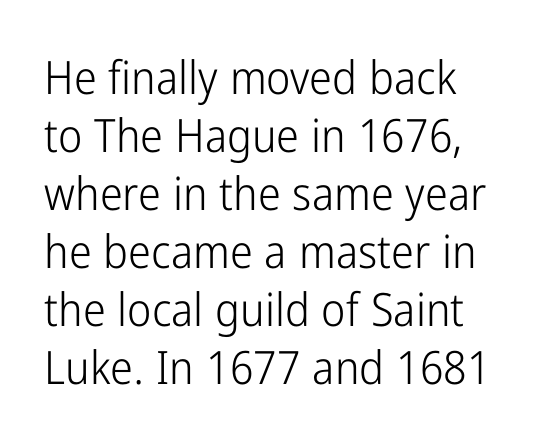
Q: Is the text bold? A: No.
Q: Is the text italic (slanted)? A: No, it is upright.
Q: Is the typeface a serif or a sans-serif typeface? A: Sans-serif.
Q: Is the text underlined? A: No.
Q: Is the spacing between letters normal or unusually wide? A: Normal.
Q: Is the spacing between lines tight, normal or loose? A: Normal.
Q: Width (condensed, normal, or wide)? A: Condensed.
Q: Stroke contrast? A: Low.
Q: x-height? A: Medium.
Q: Monospaced? A: No.
